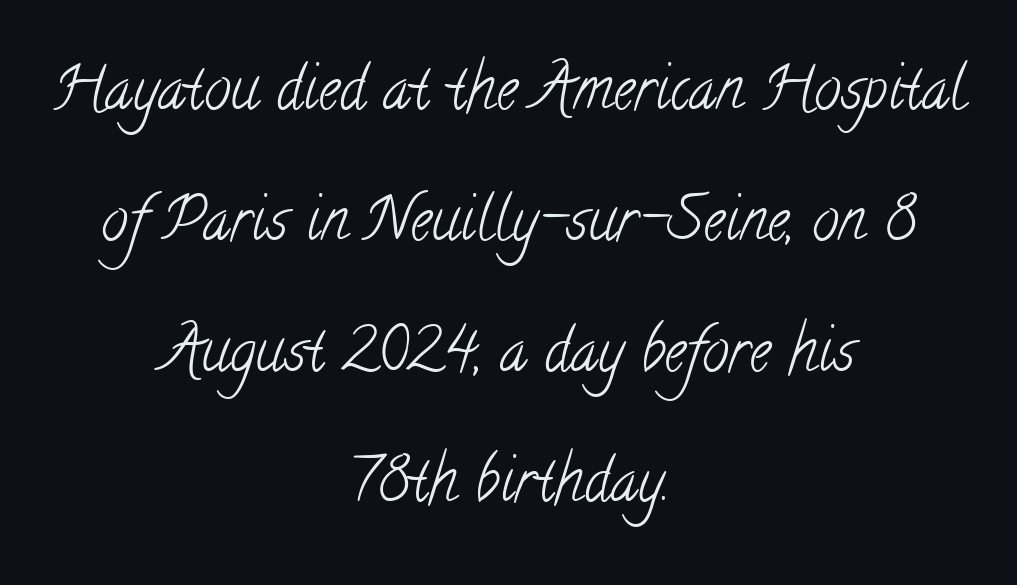
Q: Is the text bold? A: No.
Q: Is the typeface a serif or a sans-serif typeface? A: Serif.
Q: Is the text underlined? A: No.
Q: How is the paragraph aligned? A: Centered.
Q: Is the spacing between letters normal or unusually wide? A: Normal.
Q: Is the spacing between lines tight, normal or loose? A: Loose.
Q: Width (condensed, normal, or wide)? A: Condensed.
Q: Stroke contrast? A: Low.
Q: x-height? A: Small.
Q: Monospaced? A: No.
